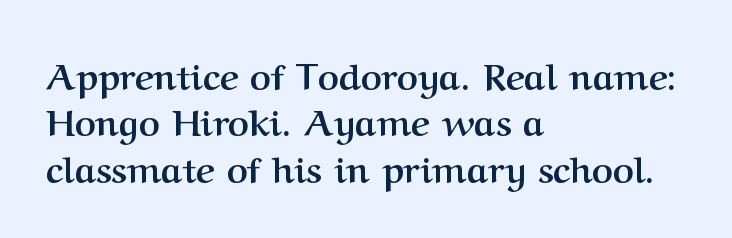
No word sits above an underline. Each word holds together tightly as a unit, with standard inter-letter gaps. Heft: maximum for text — a bold. Do the characters align in a grid? No, the font is proportional. Does the lettering tilt? It doesn't — this is upright. The ragged edge is on the right, which tells us the setting is flush left.
